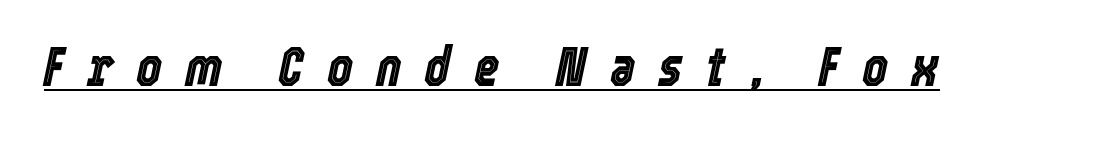
{"italic": "yes", "lean": "right", "slant_degrees": 12, "width": "condensed", "x_height": "medium", "monospaced": "no", "underline": "yes", "letter_spacing": "wide", "letter_spacing_em": 0.41, "glyph_px": 55}
